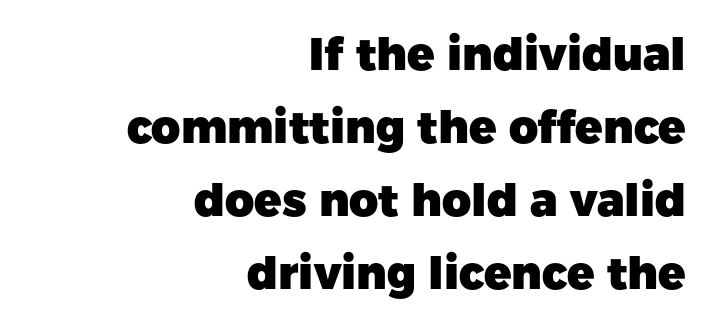
Q: Is the text bold? A: Yes.
Q: Is the text italic (slanted)? A: No, it is upright.
Q: Is the typeface a serif or a sans-serif typeface? A: Sans-serif.
Q: Is the text underlined? A: No.
Q: How is the paragraph aligned? A: Right-aligned.
Q: Is the spacing between letters normal or unusually wide? A: Normal.
Q: Is the spacing between lines tight, normal or loose? A: Normal.
Q: Width (condensed, normal, or wide)? A: Normal.
Q: Stroke contrast? A: Low.
Q: x-height? A: Medium.
Q: Monospaced? A: No.
